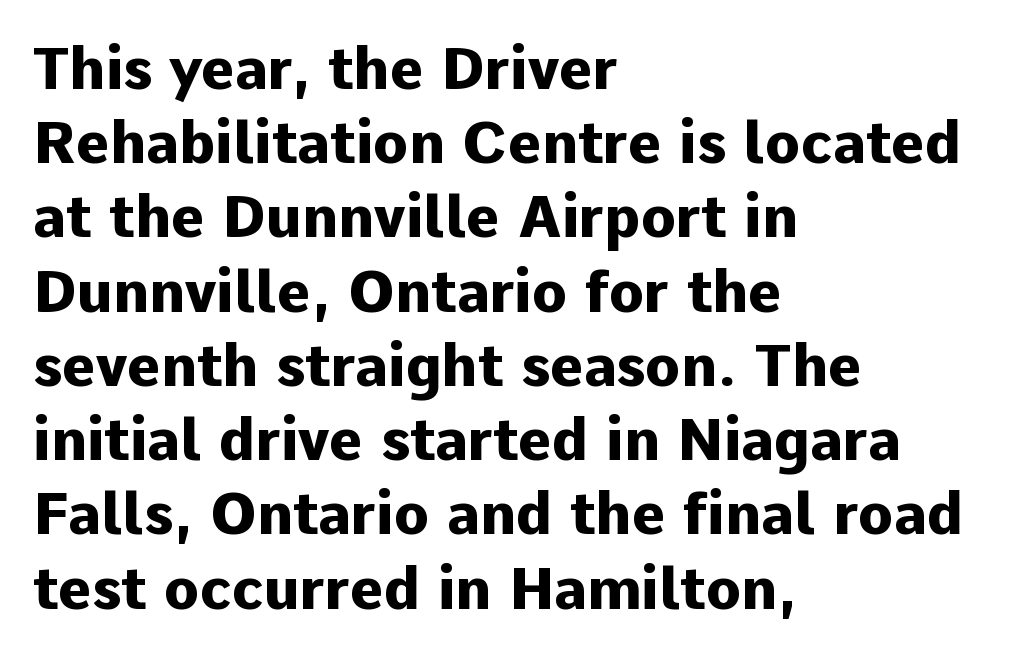
{"serif": "no", "italic": "no", "bold": "yes", "weight": "heavy", "width": "normal", "stroke_contrast": "low", "x_height": "medium", "monospaced": "no", "underline": "no", "align": "left", "line_spacing": "normal", "line_spacing_ratio": 1.28, "letter_spacing": "normal", "letter_spacing_em": 0.0, "glyph_px": 58}
